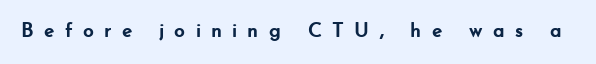
You could only call the tracking loose — the letters float apart. It's the straight-up-and-down kind of type. Is the type bold? Yes — the strokes are clearly thick and heavy. Descender tails drop into unmarked territory.
